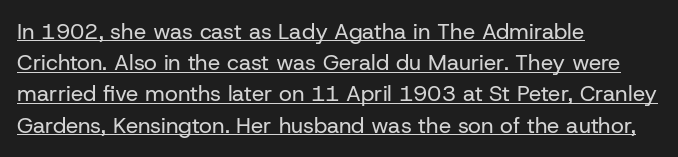
Casual observation: everything's shoved over to the left. Standard letterfit; no display-style spreading of the glyphs. Do the letters lean? They stand straight. If you measured baseline to baseline, you'd find a middling distance. Check the space under the baseline: a stroke is drawn there. The characters are drawn with everyday or finer stroke widths.
